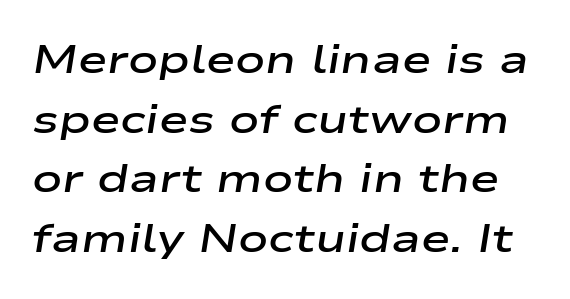
The image shows 40 px semibold, wide type, italic (leaning right); set normal line spacing (1.49x), normal letter spacing, not underlined; low stroke contrast and a medium x-height.
